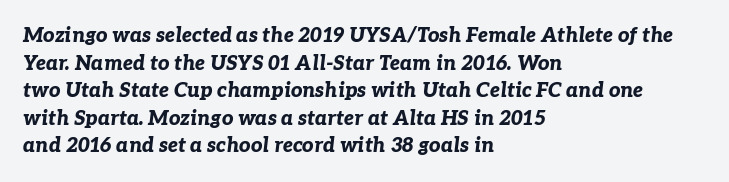
The image shows 20 px bold type, italic (leaning right); set left-aligned, normal line spacing (1.38x), normal letter spacing, not underlined.
